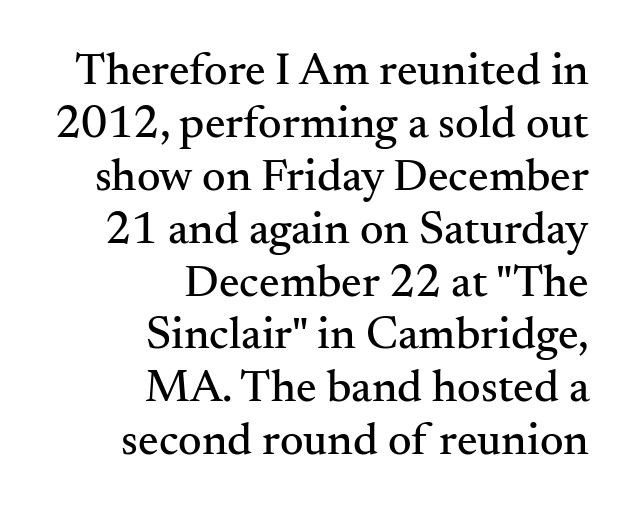
Spacing between characters is what you'd get straight out of the box. Glance below the letters and you will spot only blank space. The type sits square on the baseline with zero lean. This sample has the flowing, uneven cadence of proportional lettering. Whoever set this chose condensed vertical rhythm over breathing room. Reading down the block, your eye finds every line finishing at a fixed right position.
